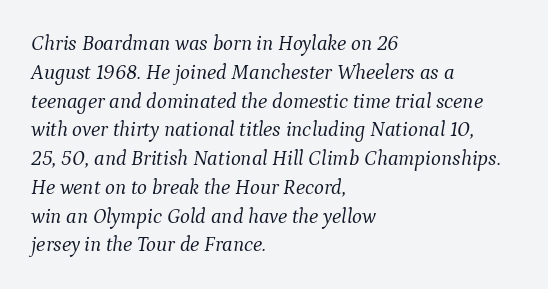
The image shows 21 px text type, italic (leaning right); set left-aligned, normal line spacing (1.37x), normal letter spacing, not underlined.
